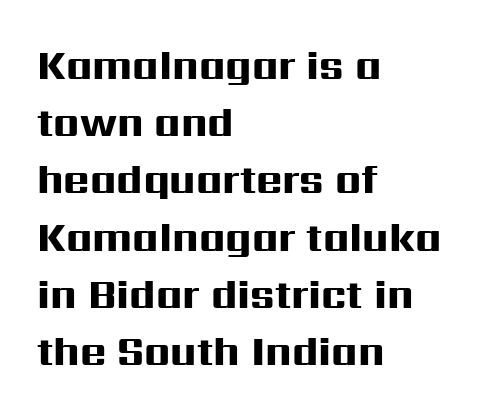
Q: Is the text bold? A: Yes.
Q: Is the text italic (slanted)? A: No, it is upright.
Q: Is the typeface a serif or a sans-serif typeface? A: Sans-serif.
Q: Is the text underlined? A: No.
Q: How is the paragraph aligned? A: Left-aligned.
Q: Is the spacing between letters normal or unusually wide? A: Normal.
Q: Is the spacing between lines tight, normal or loose? A: Normal.
Q: Width (condensed, normal, or wide)? A: Wide.
Q: Stroke contrast? A: High.
Q: x-height? A: Medium.
Q: Monospaced? A: No.
